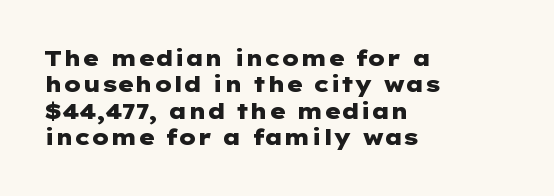
The image shows 22 px bold type, upright; set left-aligned, line spacing 1.2x, normal letter spacing, not underlined.
